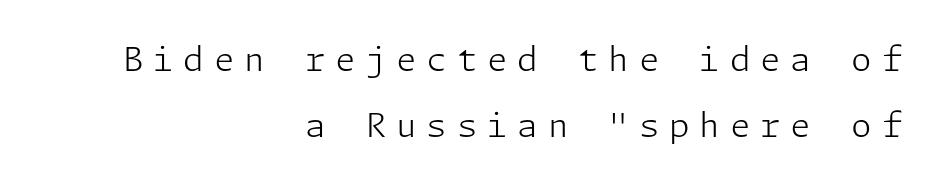
The leading is generous, giving the passage an open texture. This is the regular roman posture of the typeface. Is the letter spacing exaggerated? Yes — the characters are pushed far apart. The strokes are not fattened; the text isn't bold. Quick note: underline off. A student would call this right alignment; a typographer would say flush right, rag left.
